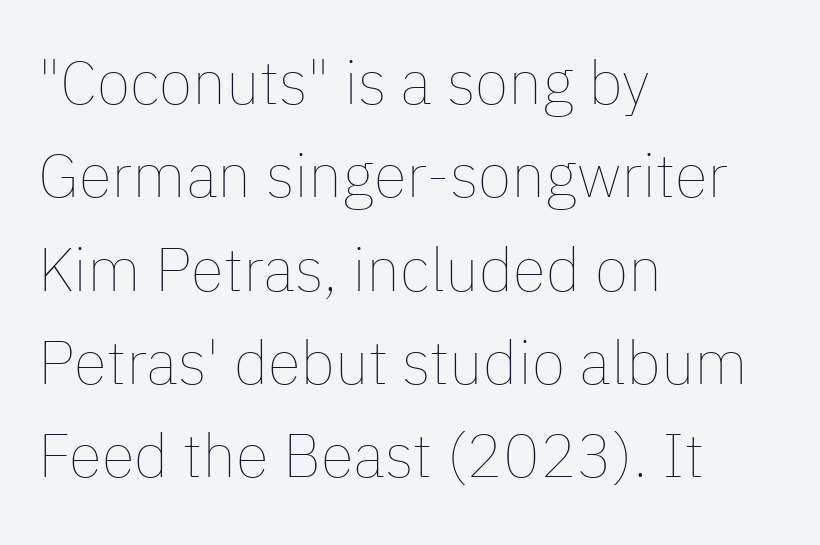
The image shows 61 px thin type, upright; set left-aligned, normal line spacing (1.53x), normal letter spacing, not underlined; low stroke contrast and a medium x-height.
